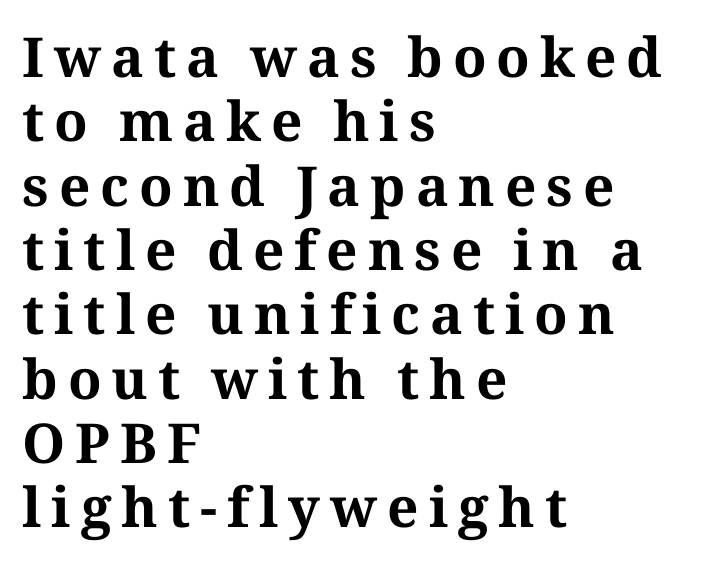
The image shows 55 px bold serif type, upright; set left-aligned, line spacing 1.17x, not underlined; medium stroke contrast and a medium x-height.
